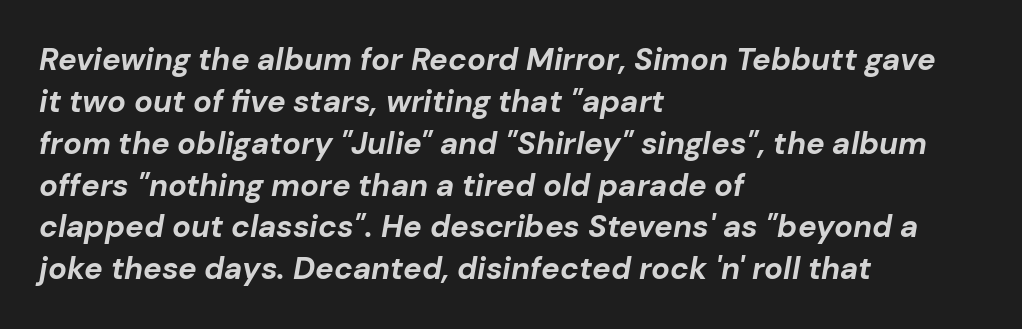
{"italic": "yes", "lean": "right", "slant_degrees": 10, "bold": "yes", "weight": "bold", "width": "normal", "stroke_contrast": "low", "x_height": "medium", "monospaced": "no", "underline": "no", "align": "left", "line_spacing": "normal", "line_spacing_ratio": 1.35, "letter_spacing": "normal", "letter_spacing_em": 0.0, "glyph_px": 31}
